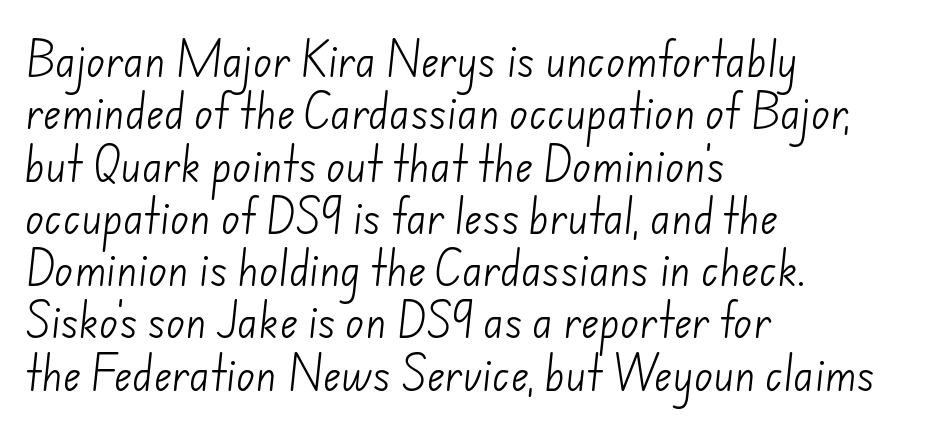
Q: Is the text bold? A: No.
Q: Is the typeface a serif or a sans-serif typeface? A: Sans-serif.
Q: Is the text underlined? A: No.
Q: How is the paragraph aligned? A: Left-aligned.
Q: Is the spacing between letters normal or unusually wide? A: Normal.
Q: Is the spacing between lines tight, normal or loose? A: Normal.
Q: Width (condensed, normal, or wide)? A: Normal.
Q: Stroke contrast? A: Low.
Q: x-height? A: Small.
Q: Monospaced? A: No.
